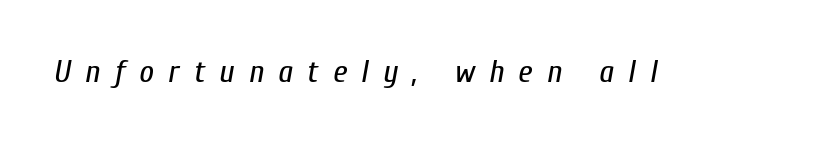
Q: Is the text bold? A: No.
Q: Is the text italic (slanted)? A: Yes, it leans right by about 10 degrees.
Q: Is the text underlined? A: No.
Q: Is the spacing between letters normal or unusually wide? A: Unusually wide.
Q: Width (condensed, normal, or wide)? A: Condensed.
Q: Stroke contrast? A: Low.
Q: x-height? A: Medium.
Q: Monospaced? A: No.
